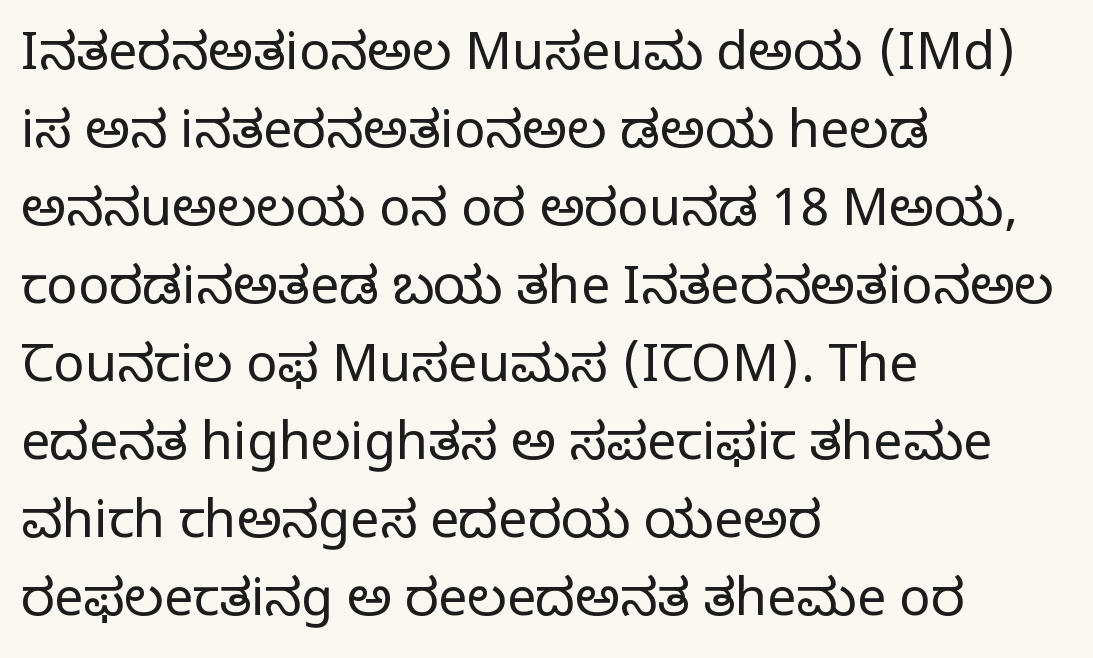
Leading matches the norm, producing a regular column. The passage shown is not bold in any degree. You could not count columns in this text — the font is proportionally spaced. The type sits square on the baseline with zero lean. The font family rendered here belongs to the serif group. Only glyphs here, with clear space below each row.
